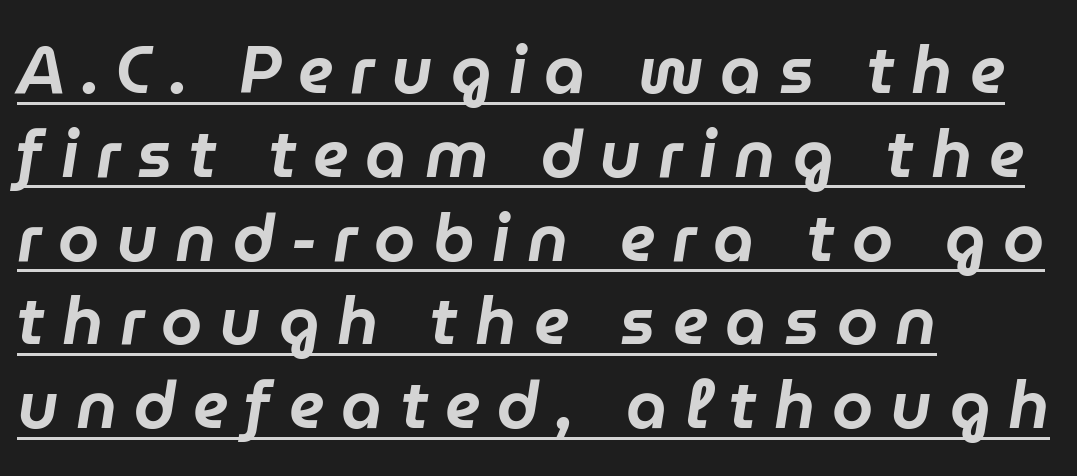
The image shows 66 px text type, italic (leaning right); set left-aligned, normal line spacing (1.27x), unusually wide letter spacing (+0.26 em), underlined; low stroke contrast and a medium x-height.
